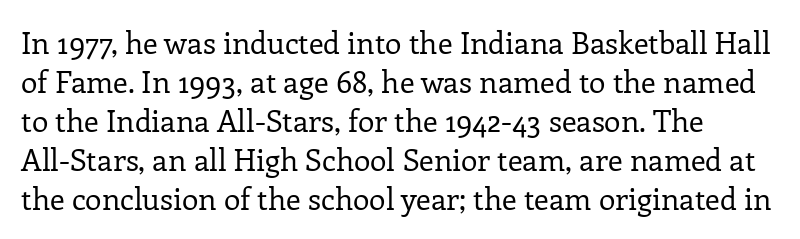
Q: Is the text bold? A: No.
Q: Is the text italic (slanted)? A: No, it is upright.
Q: Is the typeface a serif or a sans-serif typeface? A: Serif.
Q: Is the text underlined? A: No.
Q: Is the spacing between letters normal or unusually wide? A: Normal.
Q: Is the spacing between lines tight, normal or loose? A: Normal.
Q: Width (condensed, normal, or wide)? A: Normal.
Q: Stroke contrast? A: Low.
Q: x-height? A: Medium.
Q: Monospaced? A: No.
